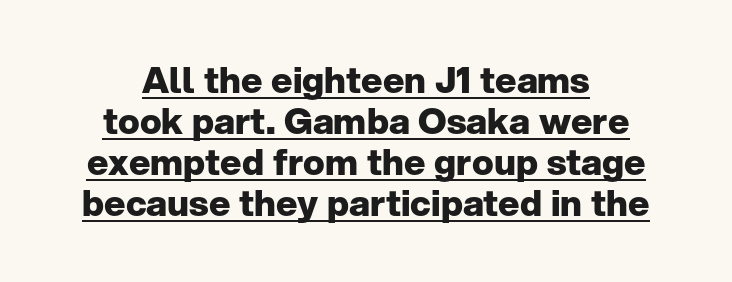
{"serif": "no", "italic": "no", "bold": "yes", "weight": "heavy", "width": "normal", "stroke_contrast": "low", "x_height": "medium", "monospaced": "no", "underline": "yes", "align": "center", "line_spacing": "tight", "line_spacing_ratio": 1.14, "letter_spacing": "normal", "letter_spacing_em": 0.0, "glyph_px": 36}
